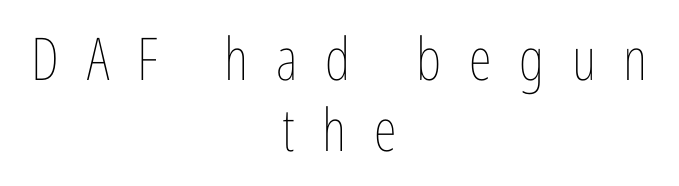
Substantial extra tracking has been applied to these lines. Caption: multi-line text, centered on the measure. The zone under the glyphs is completely vacant. This is roman type, the default non-slanted kind. Unbolded letterforms with no extra heft. Is this a fixed-width face? No — the glyphs have proportional, varying widths.
